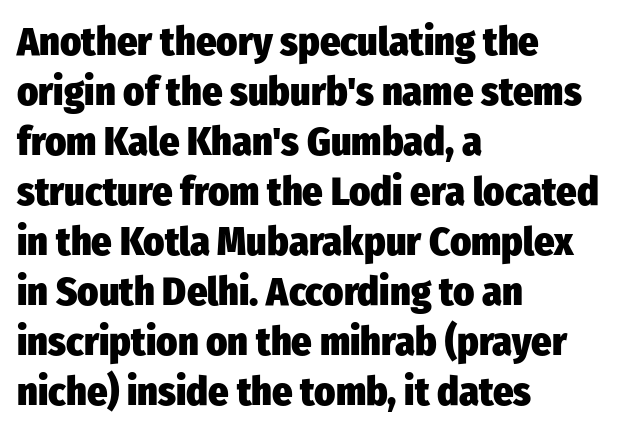
The image shows 40 px heavy, condensed sans-serif type, upright; set left-aligned, normal line spacing (1.25x), normal letter spacing, not underlined; low stroke contrast and a medium x-height.
